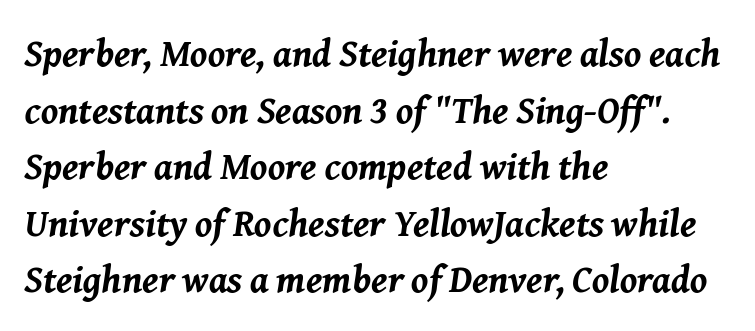
The image shows 38 px bold type, italic (leaning right); set left-aligned, normal line spacing (1.49x), normal letter spacing, not underlined; medium stroke contrast and a medium x-height.
